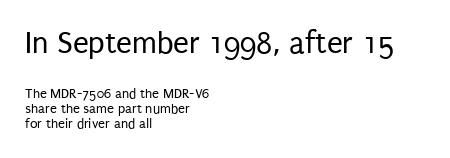
Q: Is the text bold? A: No.
Q: Is the text italic (slanted)? A: No, it is upright.
Q: Is the typeface a serif or a sans-serif typeface? A: Sans-serif.
Q: Is the text underlined? A: No.
Q: How is the paragraph aligned? A: Left-aligned.
Q: Is the spacing between letters normal or unusually wide? A: Normal.
Q: Is the spacing between lines tight, normal or loose? A: Tight.
Q: Which block of text is set in a larger size, the first (top) or the second (bottom)? A: The first (top) one.
Q: Width (condensed, normal, or wide)? A: Condensed.
Q: Stroke contrast? A: Low.
Q: x-height? A: Large.
Q: Monospaced? A: No.
